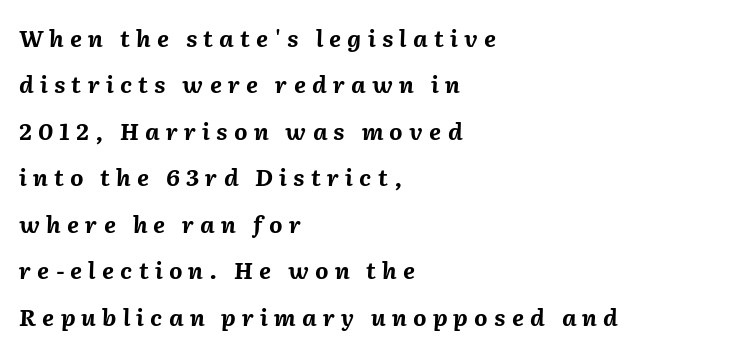
Q: Is the text bold? A: Yes.
Q: Is the text italic (slanted)? A: Yes, it leans right by about 2 degrees.
Q: Is the text underlined? A: No.
Q: How is the paragraph aligned? A: Left-aligned.
Q: Is the spacing between letters normal or unusually wide? A: Unusually wide.
Q: Is the spacing between lines tight, normal or loose? A: Loose.
